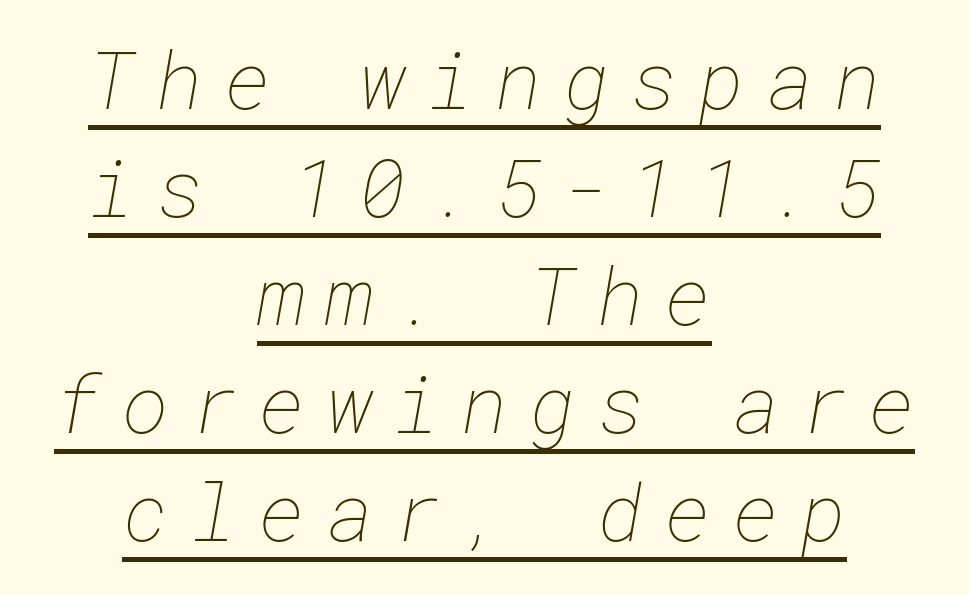
The image shows 80 px thin type; set centered, normal line spacing (1.35x), unusually wide letter spacing (+0.26 em), underlined; low stroke contrast and a medium x-height.
